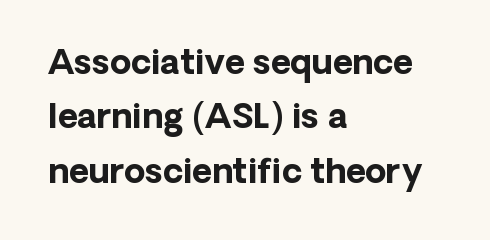
Q: Is the text bold? A: Yes.
Q: Is the text italic (slanted)? A: No, it is upright.
Q: Is the typeface a serif or a sans-serif typeface? A: Sans-serif.
Q: Is the text underlined? A: No.
Q: How is the paragraph aligned? A: Left-aligned.
Q: Is the spacing between letters normal or unusually wide? A: Normal.
Q: Is the spacing between lines tight, normal or loose? A: Normal.
Q: Width (condensed, normal, or wide)? A: Normal.
Q: Stroke contrast? A: Low.
Q: x-height? A: Medium.
Q: Monospaced? A: No.
